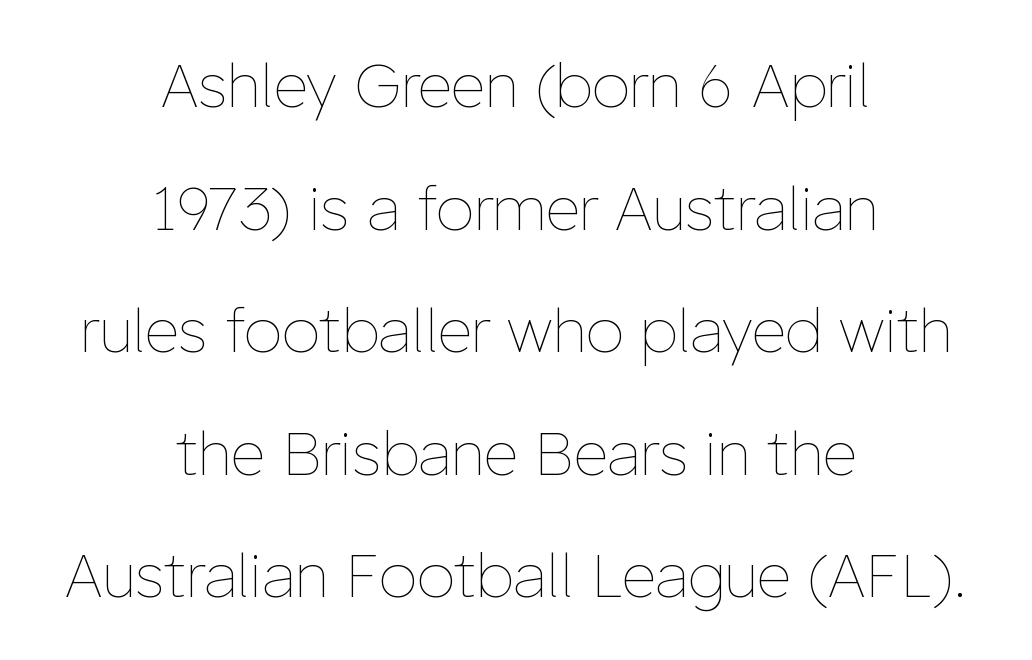
Letter spacing: default. These lines stack symmetrically, like a column narrowing and widening about its center. Underlining? Definitely not there. A roman cut, with each character standing at attention. Successive baselines arrive slowly, with a big drop between each. The face looks like a standard text weight, possibly lighter.
